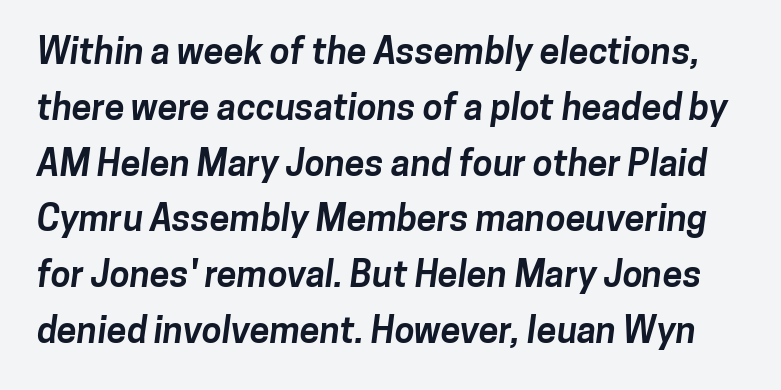
The image shows 36 px bold sans-serif type; set normal line spacing (1.55x), normal letter spacing, not underlined; low stroke contrast and a medium x-height.
